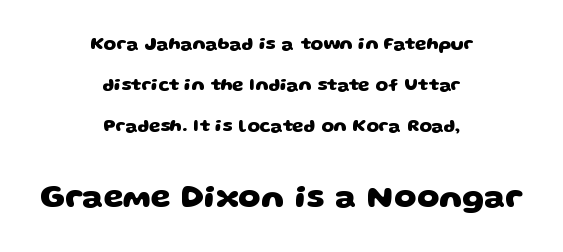
Each letter keeps its own natural width here, so spacing adapts to shape. Heavy, bold letterforms. Caption: upper text group reduced, lower text group enlarged. Loosely led — the rows are spread out.
